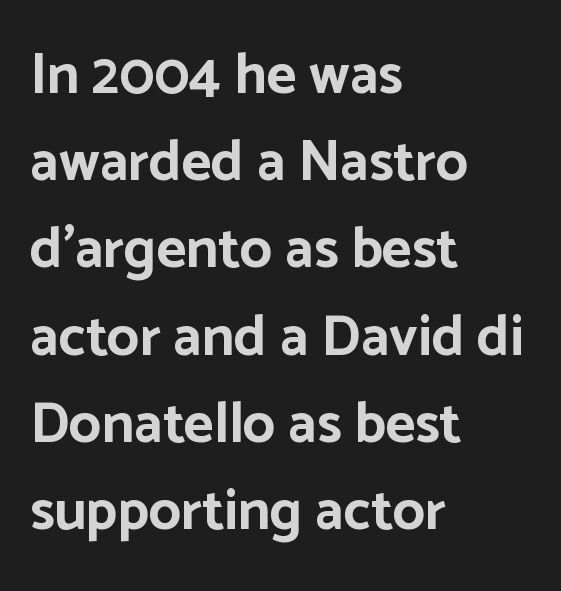
Q: Is the text bold? A: Yes.
Q: Is the text italic (slanted)? A: No, it is upright.
Q: Is the typeface a serif or a sans-serif typeface? A: Sans-serif.
Q: Is the text underlined? A: No.
Q: How is the paragraph aligned? A: Left-aligned.
Q: Is the spacing between letters normal or unusually wide? A: Normal.
Q: Is the spacing between lines tight, normal or loose? A: Normal.
Q: Width (condensed, normal, or wide)? A: Normal.
Q: Stroke contrast? A: Low.
Q: x-height? A: Medium.
Q: Monospaced? A: No.
